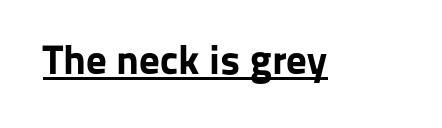
The image shows 41 px bold sans-serif type, upright; set normal letter spacing, underlined; low stroke contrast and a medium x-height.
